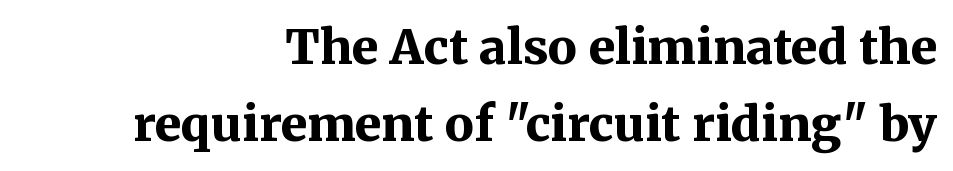
Q: Is the text bold? A: Yes.
Q: Is the text italic (slanted)? A: No, it is upright.
Q: Is the typeface a serif or a sans-serif typeface? A: Serif.
Q: Is the text underlined? A: No.
Q: How is the paragraph aligned? A: Right-aligned.
Q: Is the spacing between letters normal or unusually wide? A: Normal.
Q: Is the spacing between lines tight, normal or loose? A: Normal.
Q: Width (condensed, normal, or wide)? A: Normal.
Q: Stroke contrast? A: Medium.
Q: x-height? A: Medium.
Q: Monospaced? A: No.
